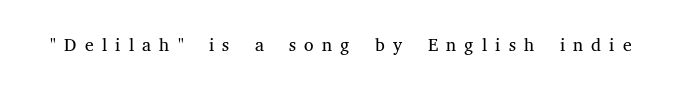
{"italic": "no", "bold": "no", "underline": "no", "letter_spacing": "wide", "letter_spacing_em": 0.31, "glyph_px": 27}
